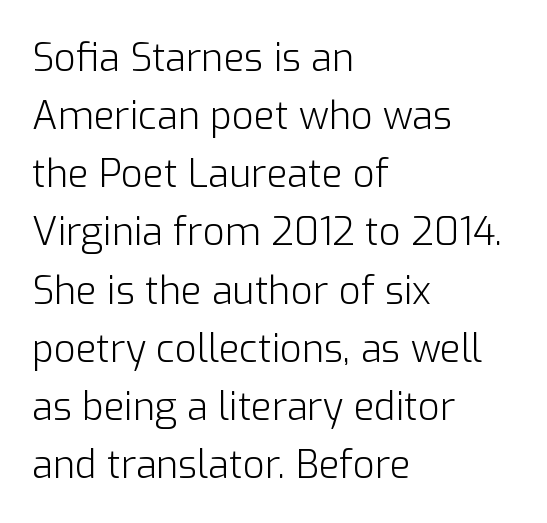
{"serif": "no", "italic": "no", "bold": "no", "weight": "light", "width": "normal", "stroke_contrast": "low", "x_height": "medium", "monospaced": "no", "underline": "no", "align": "left", "line_spacing": "normal", "line_spacing_ratio": 1.53, "letter_spacing": "normal", "letter_spacing_em": 0.0, "glyph_px": 38}
